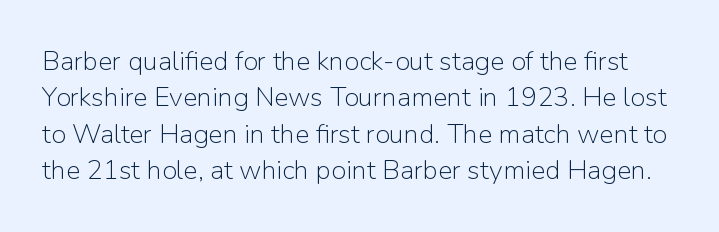
The image shows 27 px text type, upright; set normal line spacing (1.35x), normal letter spacing, not underlined.
